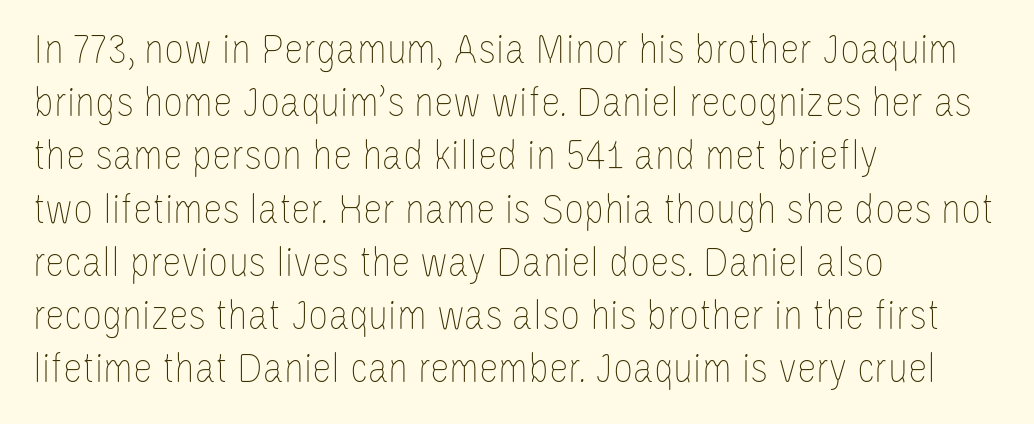
Q: Is the text bold? A: No.
Q: Is the text italic (slanted)? A: No, it is upright.
Q: Is the text underlined? A: No.
Q: How is the paragraph aligned? A: Left-aligned.
Q: Is the spacing between letters normal or unusually wide? A: Normal.
Q: Width (condensed, normal, or wide)? A: Condensed.
Q: Stroke contrast? A: Low.
Q: x-height? A: Large.
Q: Monospaced? A: No.
